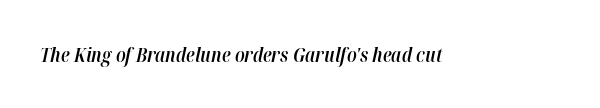
The image shows 20 px text type, italic (leaning right); set normal letter spacing, not underlined.
